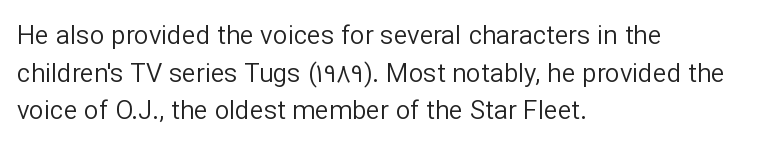
Q: Is the text bold? A: No.
Q: Is the text italic (slanted)? A: No, it is upright.
Q: Is the text underlined? A: No.
Q: How is the paragraph aligned? A: Left-aligned.
Q: Is the spacing between letters normal or unusually wide? A: Normal.
Q: Is the spacing between lines tight, normal or loose? A: Normal.
